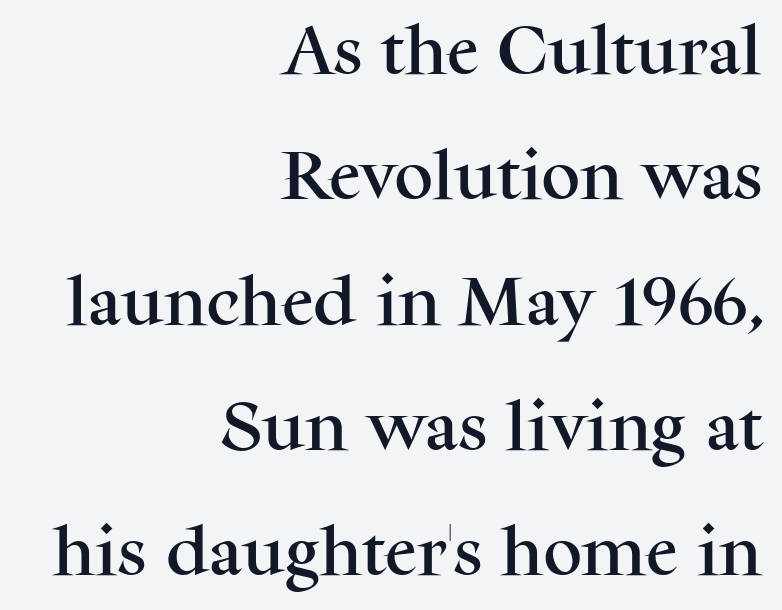
The image shows 54 px serif type, upright; set right-aligned, loose line spacing (2.32x), normal letter spacing, not underlined; medium stroke contrast and a medium x-height.
